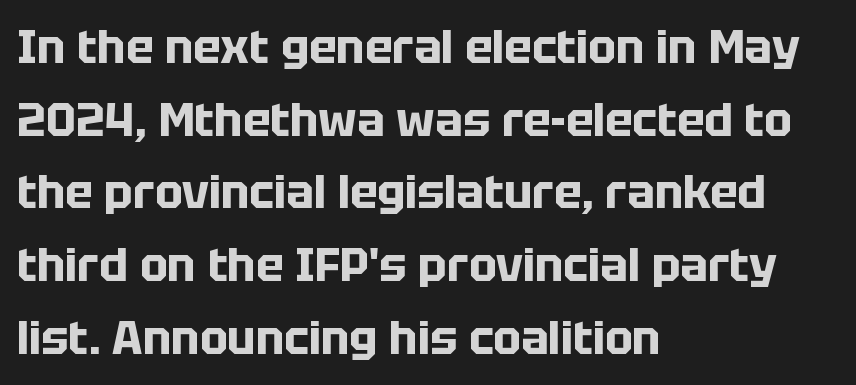
The image shows 46 px bold sans-serif type, upright; set left-aligned, normal line spacing (1.58x), normal letter spacing, not underlined; low stroke contrast and a large x-height.
